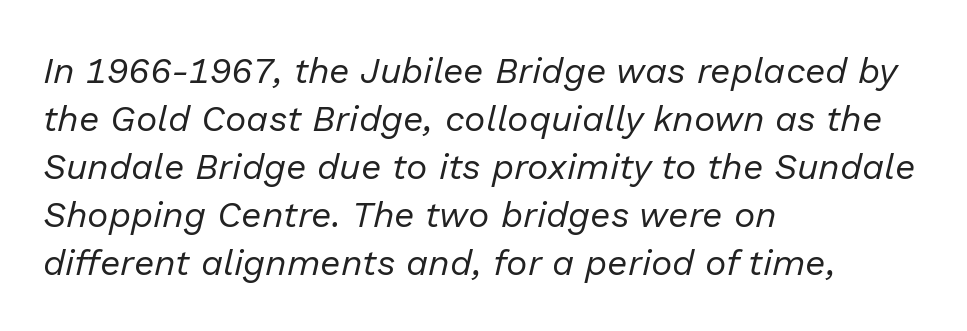
Q: Is the text bold? A: No.
Q: Is the text italic (slanted)? A: Yes, it leans right by about 13 degrees.
Q: Is the text underlined? A: No.
Q: How is the paragraph aligned? A: Left-aligned.
Q: Is the spacing between letters normal or unusually wide? A: Normal.
Q: Is the spacing between lines tight, normal or loose? A: Normal.
Q: Width (condensed, normal, or wide)? A: Normal.
Q: Stroke contrast? A: Low.
Q: x-height? A: Medium.
Q: Monospaced? A: No.
